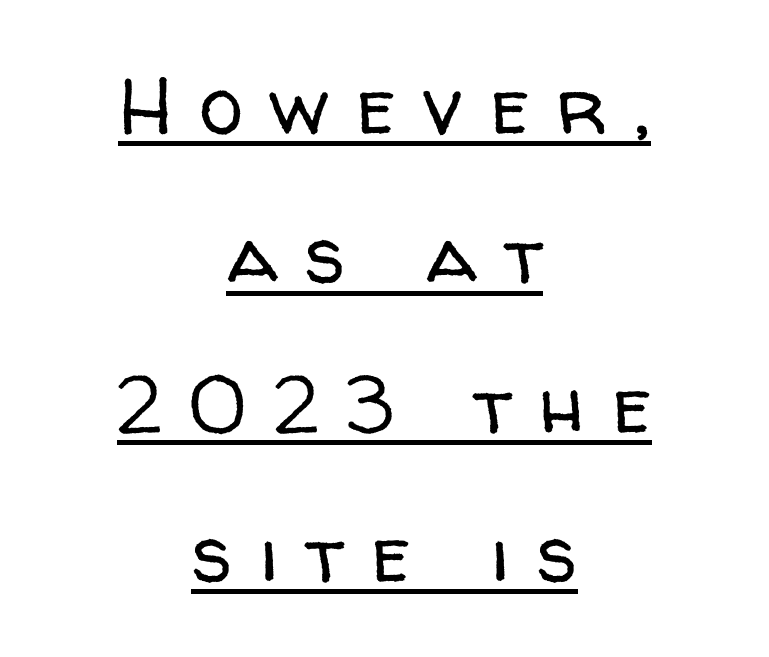
{"serif": "no", "italic": "no", "bold": "no", "weight": "regular", "width": "normal", "stroke_contrast": "low", "x_height": "medium", "monospaced": "no", "underline": "yes", "align": "center", "line_spacing_ratio": 1.89, "letter_spacing": "wide", "letter_spacing_em": 0.35, "glyph_px": 79}
